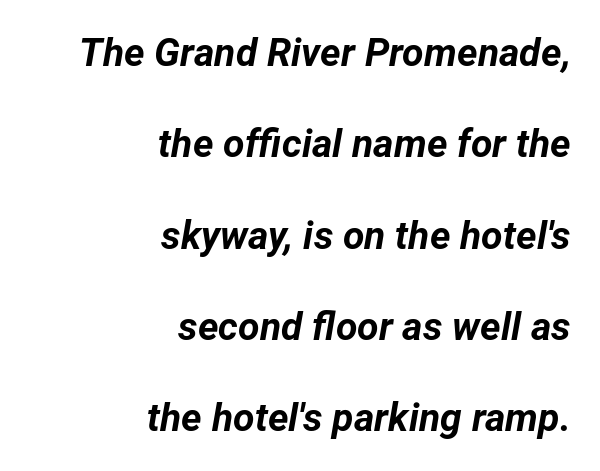
{"italic": "yes", "lean": "right", "slant_degrees": 12, "bold": "yes", "weight": "bold", "width": "normal", "stroke_contrast": "low", "x_height": "medium", "monospaced": "no", "underline": "no", "align": "right", "line_spacing": "loose", "line_spacing_ratio": 2.34, "letter_spacing": "normal", "letter_spacing_em": 0.0, "glyph_px": 39}
